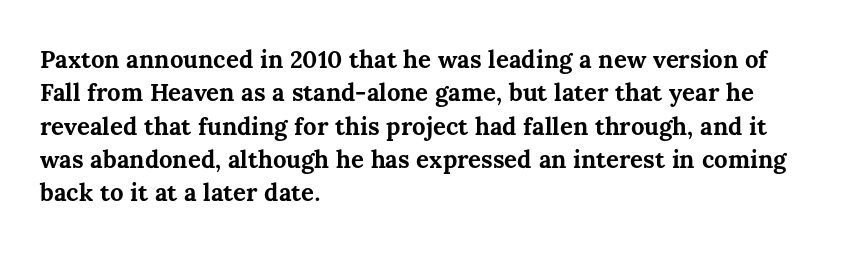
The image shows 24 px bold type, upright; set left-aligned, normal line spacing (1.39x), normal letter spacing, not underlined.
